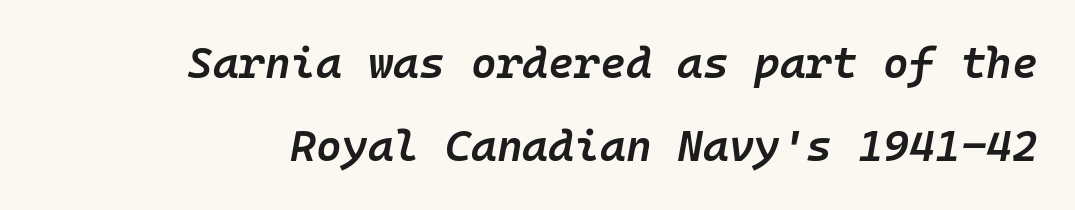
Notice how the stems are inclined rather than vertical — that's the hallmark of italics. These lines are set flush right with a ragged left edge. The passage shown has conventional tracking throughout. Compared with an ordinary text face, these strokes are moderately heavier — a semibold. Lines of text with bare space underneath. These lines are rendered in a fixed-pitch font.
